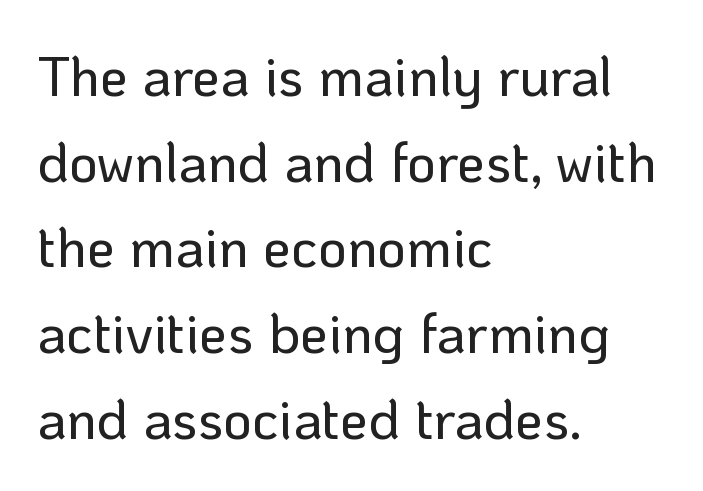
Q: Is the text italic (slanted)? A: No, it is upright.
Q: Is the typeface a serif or a sans-serif typeface? A: Sans-serif.
Q: Is the text underlined? A: No.
Q: How is the paragraph aligned? A: Left-aligned.
Q: Is the spacing between letters normal or unusually wide? A: Normal.
Q: Is the spacing between lines tight, normal or loose? A: Normal.
Q: Width (condensed, normal, or wide)? A: Normal.
Q: Stroke contrast? A: Low.
Q: x-height? A: Medium.
Q: Monospaced? A: No.
